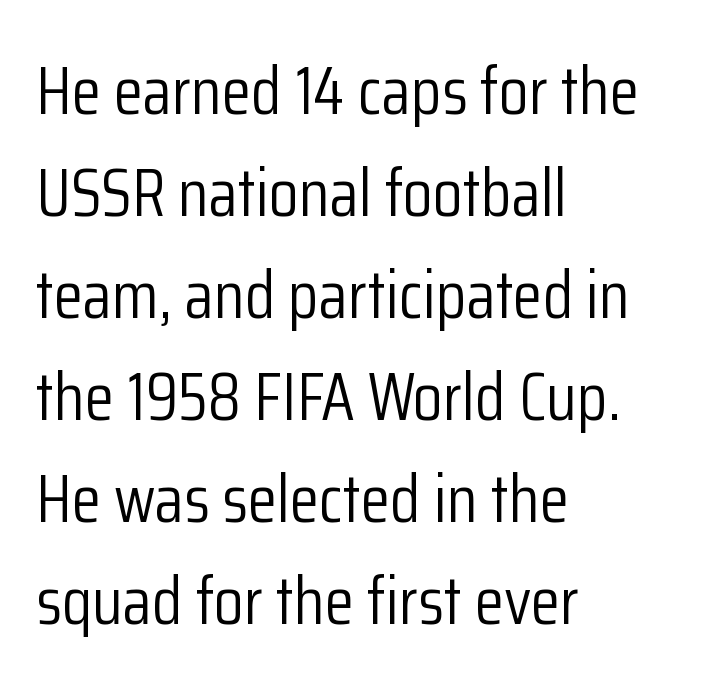
{"serif": "no", "italic": "no", "bold": "no", "weight": "light", "width": "condensed", "stroke_contrast": "low", "x_height": "medium", "monospaced": "no", "underline": "no", "align": "left", "line_spacing": "normal", "line_spacing_ratio": 1.5, "letter_spacing": "normal", "letter_spacing_em": 0.0, "glyph_px": 68}
